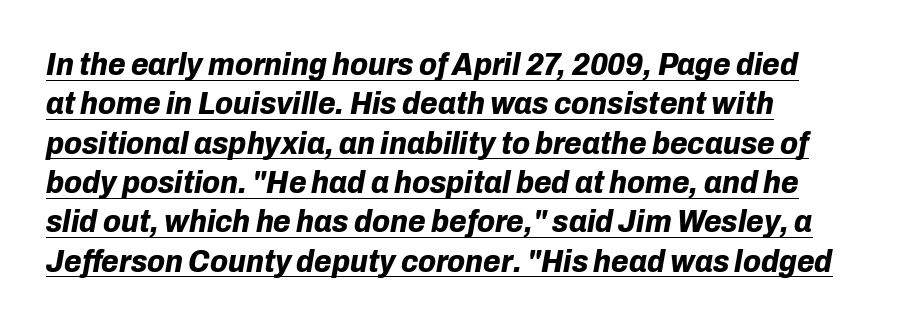
Notice how the stems are inclined rather than vertical — that's the hallmark of italics. Its strokes are broad and dark, the hallmark of bold type. Every row of glyphs begins at an identical x-position on the left. The rendering uses the underline text-decoration. The passage shown has conventional tracking throughout. Do the characters align in a grid? No, the font is proportional.
